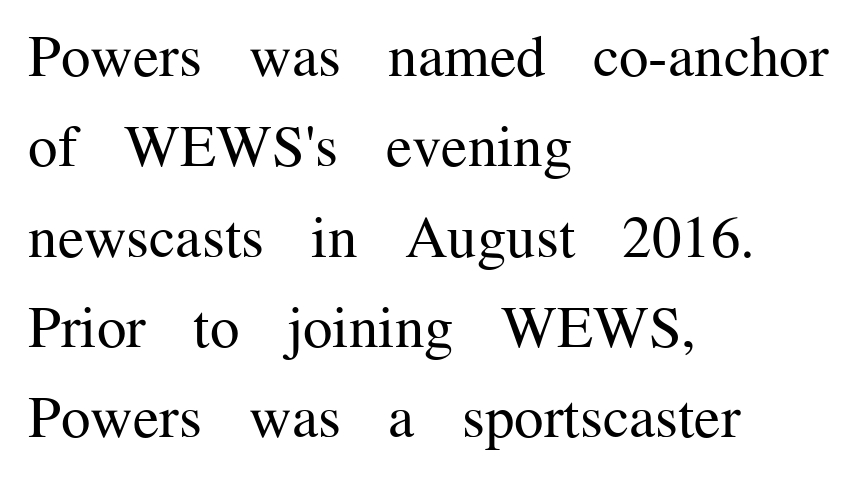
{"serif": "yes", "italic": "no", "bold": "no", "weight": "regular", "width": "normal", "stroke_contrast": "medium", "x_height": "medium", "monospaced": "no", "underline": "no", "align": "left", "line_spacing": "normal", "line_spacing_ratio": 1.53, "letter_spacing": "normal", "letter_spacing_em": 0.0, "glyph_px": 59}
